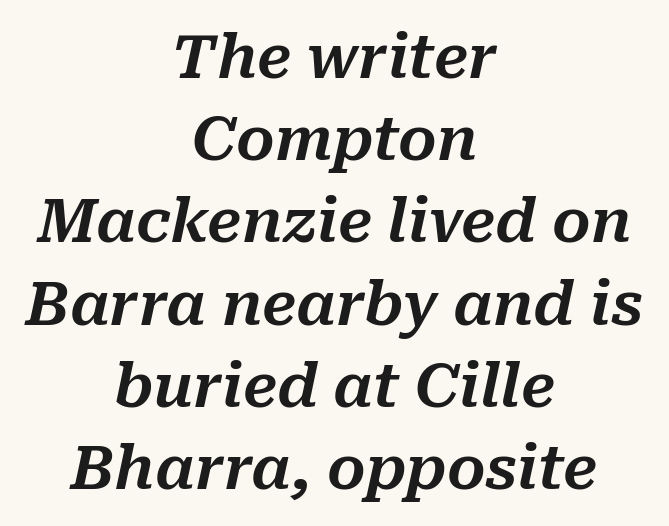
The image shows 60 px text type, italic (leaning right); set centered, normal line spacing (1.37x), normal letter spacing, not underlined; medium stroke contrast and a medium x-height.
